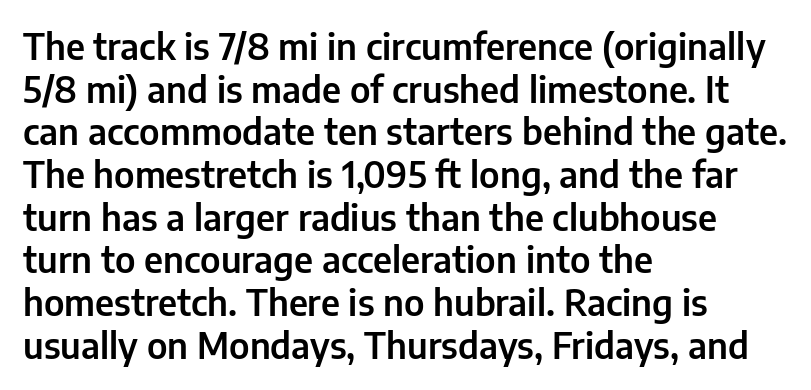
Q: Is the text italic (slanted)? A: No, it is upright.
Q: Is the typeface a serif or a sans-serif typeface? A: Sans-serif.
Q: Is the text underlined? A: No.
Q: How is the paragraph aligned? A: Left-aligned.
Q: Is the spacing between letters normal or unusually wide? A: Normal.
Q: Width (condensed, normal, or wide)? A: Normal.
Q: Stroke contrast? A: Low.
Q: x-height? A: Medium.
Q: Monospaced? A: No.
